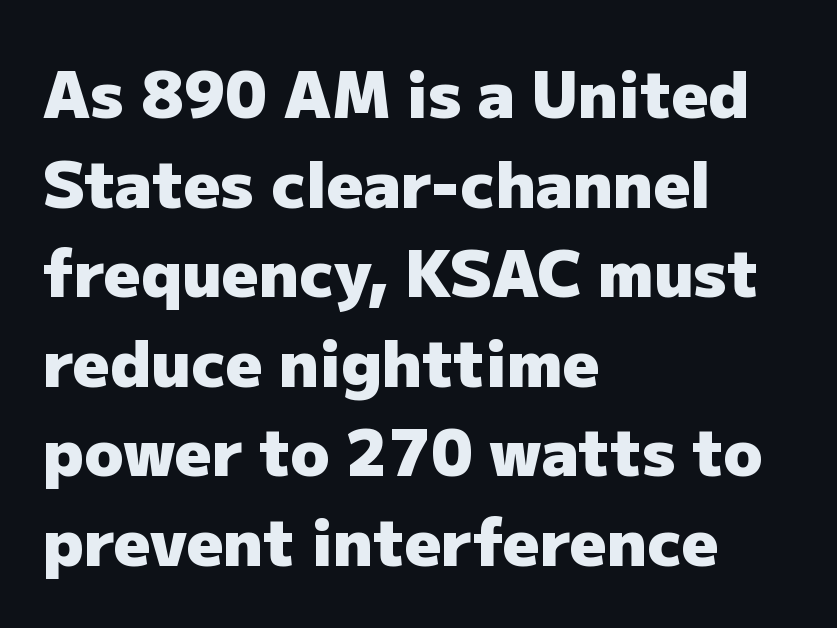
The image shows 64 px heavy sans-serif type, upright; set left-aligned, normal line spacing (1.4x), normal letter spacing, not underlined; low stroke contrast and a medium x-height.
